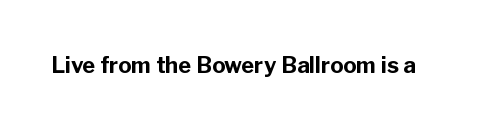
The image shows 22 px bold type, upright; set normal letter spacing, not underlined.
